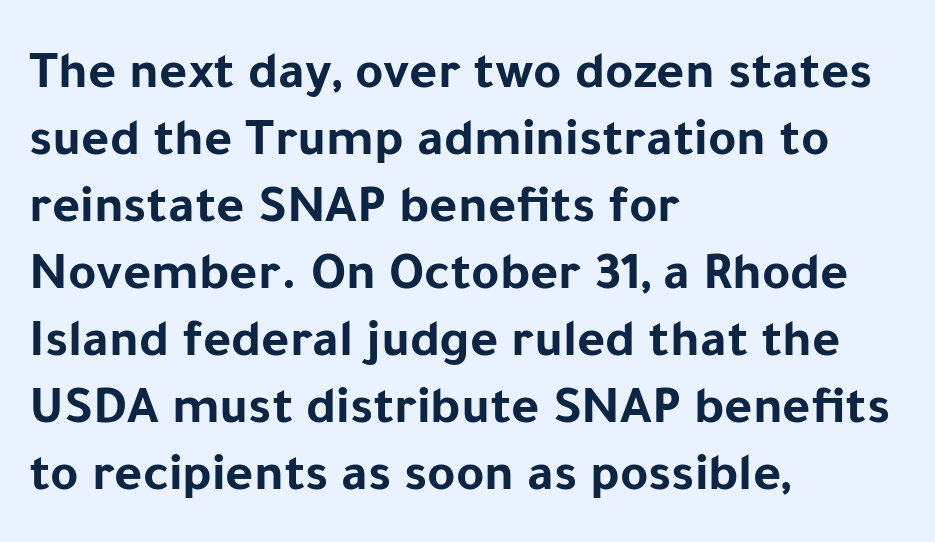
{"serif": "no", "italic": "no", "bold": "yes", "weight": "bold", "width": "normal", "stroke_contrast": "low", "x_height": "medium", "monospaced": "no", "underline": "no", "align": "left", "line_spacing_ratio": 1.24, "letter_spacing": "normal", "letter_spacing_em": 0.0, "glyph_px": 54}
